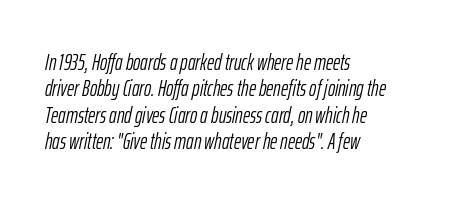
{"italic": "yes", "lean": "right", "slant_degrees": 12, "bold": "no", "underline": "no", "align": "left", "line_spacing_ratio": 1.2, "letter_spacing": "normal", "letter_spacing_em": 0.0, "glyph_px": 22}
